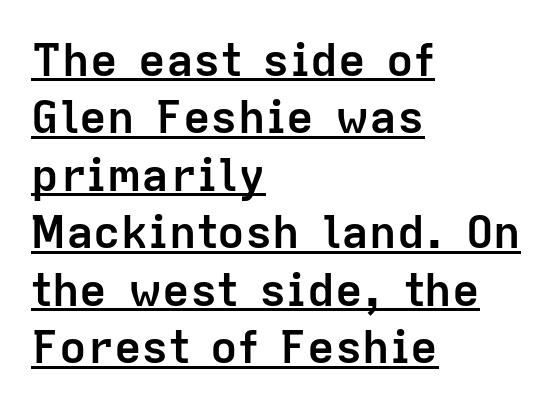
Q: Is the text bold? A: Yes.
Q: Is the text italic (slanted)? A: No, it is upright.
Q: Is the typeface a serif or a sans-serif typeface? A: Sans-serif.
Q: Is the text underlined? A: Yes.
Q: How is the paragraph aligned? A: Left-aligned.
Q: Is the spacing between letters normal or unusually wide? A: Normal.
Q: Is the spacing between lines tight, normal or loose? A: Normal.
Q: Width (condensed, normal, or wide)? A: Normal.
Q: Stroke contrast? A: Low.
Q: x-height? A: Medium.
Q: Monospaced? A: No.
